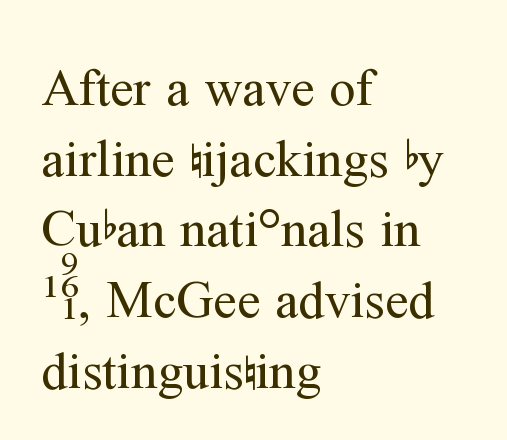
{"serif": "yes", "italic": "no", "bold": "no", "weight": "regular", "width": "normal", "stroke_contrast": "medium", "x_height": "medium", "monospaced": "no", "underline": "no", "align": "left", "line_spacing": "normal", "line_spacing_ratio": 1.36, "letter_spacing": "normal", "letter_spacing_em": 0.0, "glyph_px": 52}
